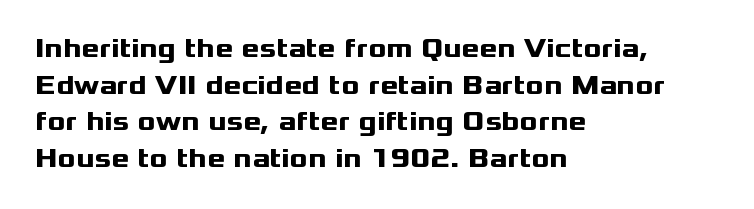
{"italic": "no", "bold": "yes", "underline": "no", "align": "left", "line_spacing": "normal", "line_spacing_ratio": 1.36, "letter_spacing": "normal", "letter_spacing_em": 0.0, "glyph_px": 27}
